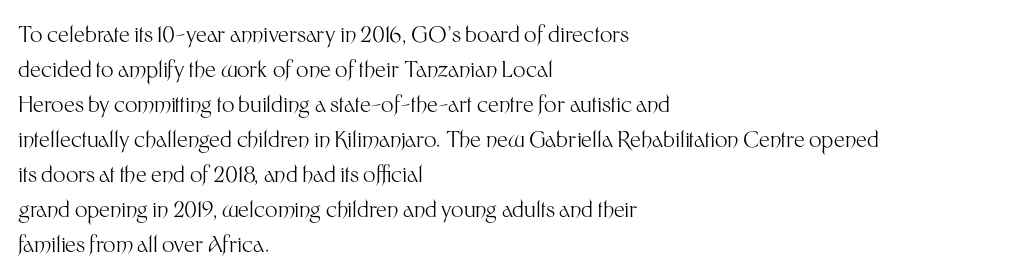
Every stem runs plumb, perpendicular to the baseline. Ink coverage per letter is moderate at most. Does extra space separate the letters? No, they use regular spacing. Line starts are locked; line ends wander. If you measured baseline to baseline, you'd find a middling distance.
